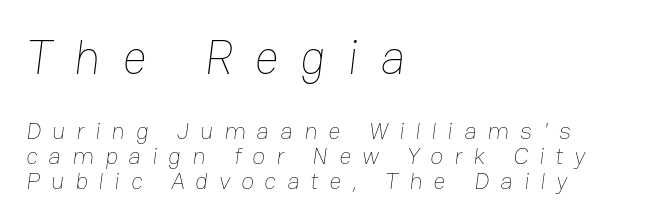
What stands out about the letter spacing? Its width — letters are far apart. Typeset ragged right — the left edge is the straight one. The strokes carry an ordinary text weight at most. Words float on clear page, feet unadorned. Whoever set this chose condensed vertical rhythm over breathing room. The designer gave the opening block more size than the closing block.
